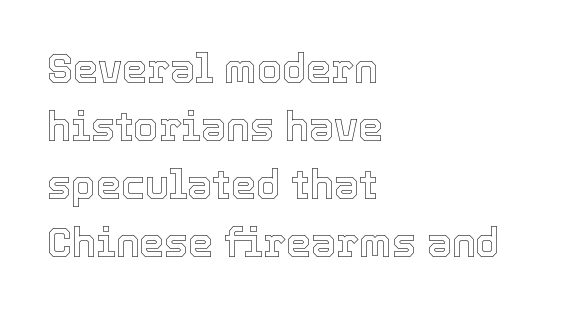
A roman cut, with each character standing at attention. The paragraph has a hard left edge and a soft right edge. Inter-character spacing is left at the font's built-in metrics. Character widths vary here, with narrow letters taking less room than wide ones. Vertical spacing — default.
